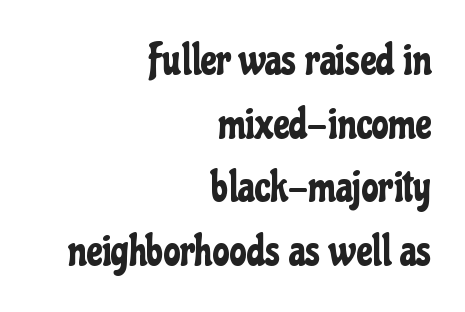
Do the characters align in a grid? No, the font is proportional. Summary of vertical rhythm: regular, with standard interline spacing. Words appear dense and cohesive because spacing is normal. Short and long lines alike share a common ending point at right. Just letters on the line, the space beneath them empty. Nothing sits at the stroke ends, so this counts as sans-serif.
